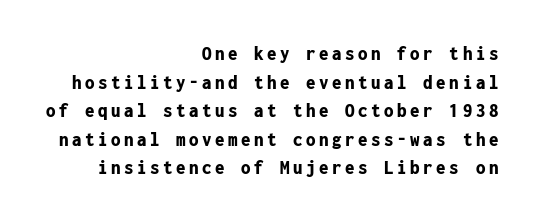
Q: Is the text bold? A: Yes.
Q: Is the text italic (slanted)? A: No, it is upright.
Q: Is the text underlined? A: No.
Q: How is the paragraph aligned? A: Right-aligned.
Q: Is the spacing between lines tight, normal or loose? A: Normal.
